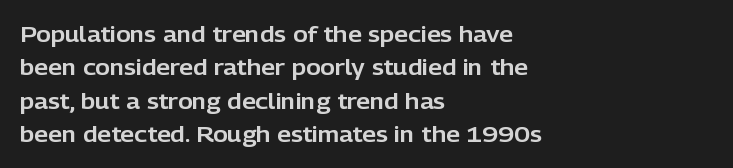
Q: Is the text italic (slanted)? A: No, it is upright.
Q: Is the text underlined? A: No.
Q: How is the paragraph aligned? A: Left-aligned.
Q: Is the spacing between letters normal or unusually wide? A: Normal.
Q: Is the spacing between lines tight, normal or loose? A: Normal.
